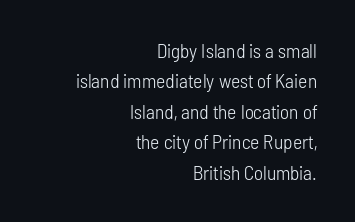
{"italic": "no", "bold": "no", "underline": "no", "align": "right", "line_spacing": "normal", "line_spacing_ratio": 1.52, "letter_spacing": "normal", "letter_spacing_em": 0.0, "glyph_px": 20}
